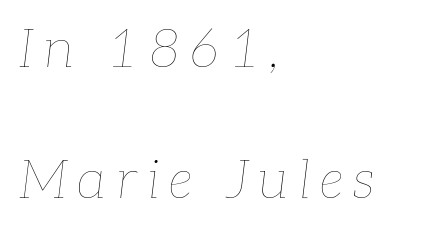
{"italic": "yes", "lean": "right", "slant_degrees": 7, "bold": "no", "weight": "thin", "width": "normal", "stroke_contrast": "low", "x_height": "medium", "monospaced": "no", "underline": "no", "align": "left", "line_spacing": "loose", "line_spacing_ratio": 2.48, "glyph_px": 53}
